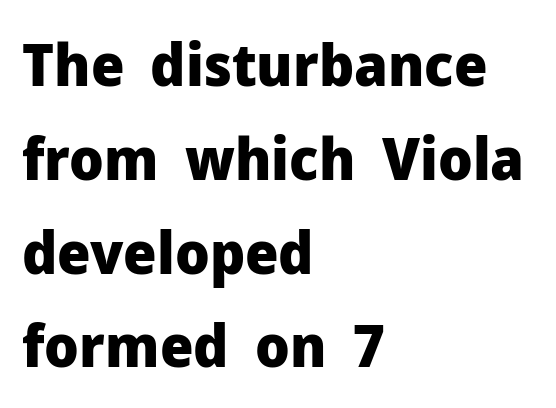
{"serif": "no", "italic": "no", "bold": "yes", "weight": "heavy", "width": "normal", "stroke_contrast": "low", "x_height": "medium", "monospaced": "no", "underline": "no", "align": "left", "line_spacing": "normal", "line_spacing_ratio": 1.59, "letter_spacing": "normal", "letter_spacing_em": 0.0, "glyph_px": 59}
